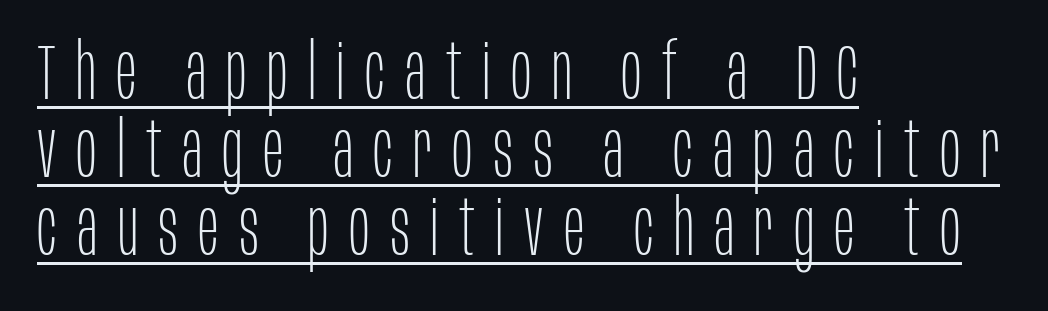
{"serif": "no", "italic": "no", "bold": "no", "weight": "thin", "width": "condensed", "stroke_contrast": "low", "x_height": "large", "monospaced": "no", "underline": "yes", "align": "left", "line_spacing": "tight", "line_spacing_ratio": 1.01, "letter_spacing": "wide", "letter_spacing_em": 0.26, "glyph_px": 77}
